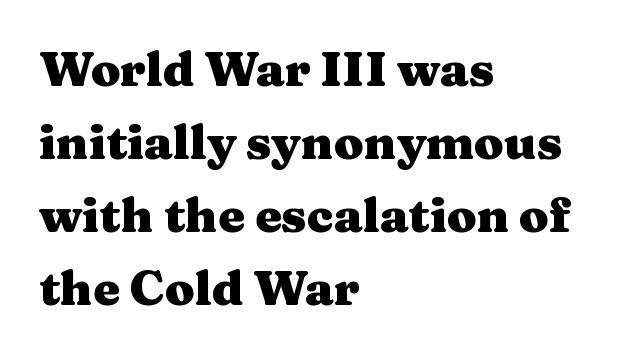
Q: Is the text bold? A: Yes.
Q: Is the text italic (slanted)? A: No, it is upright.
Q: Is the typeface a serif or a sans-serif typeface? A: Serif.
Q: Is the text underlined? A: No.
Q: How is the paragraph aligned? A: Left-aligned.
Q: Is the spacing between letters normal or unusually wide? A: Normal.
Q: Is the spacing between lines tight, normal or loose? A: Normal.
Q: Width (condensed, normal, or wide)? A: Wide.
Q: Stroke contrast? A: Medium.
Q: x-height? A: Medium.
Q: Monospaced? A: No.
